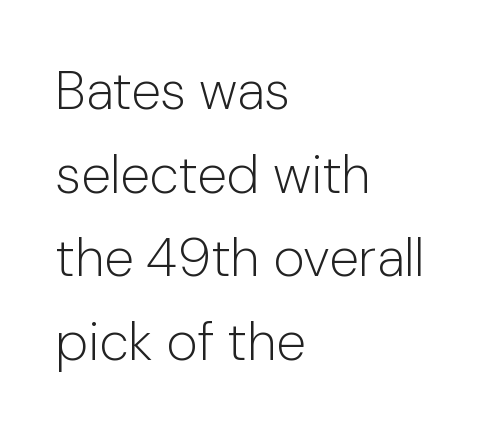
The image shows 54 px light sans-serif type, upright; set left-aligned, normal line spacing (1.55x), normal letter spacing, not underlined; low stroke contrast and a medium x-height.
